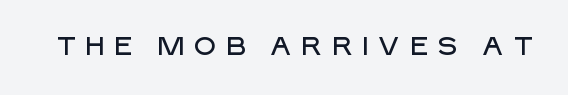
{"italic": "no", "underline": "no", "letter_spacing": "wide", "letter_spacing_em": 0.32, "glyph_px": 26}
